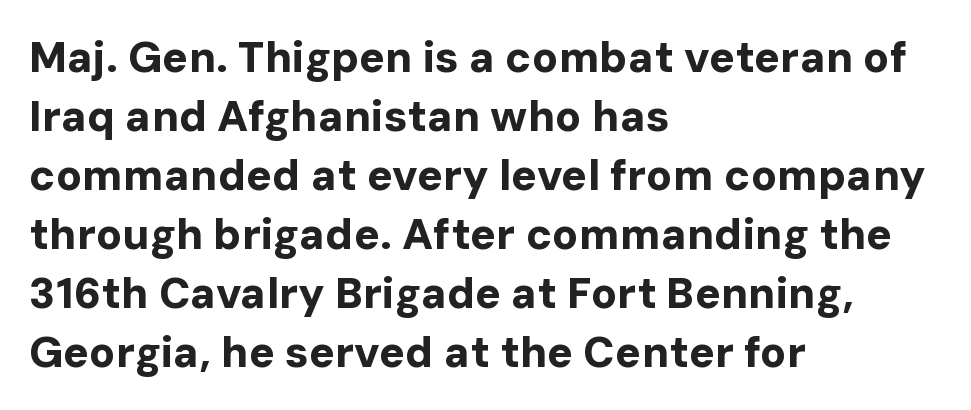
Q: Is the text bold? A: Yes.
Q: Is the text italic (slanted)? A: No, it is upright.
Q: Is the typeface a serif or a sans-serif typeface? A: Sans-serif.
Q: Is the text underlined? A: No.
Q: How is the paragraph aligned? A: Left-aligned.
Q: Is the spacing between letters normal or unusually wide? A: Normal.
Q: Is the spacing between lines tight, normal or loose? A: Normal.
Q: Width (condensed, normal, or wide)? A: Normal.
Q: Stroke contrast? A: Low.
Q: x-height? A: Medium.
Q: Monospaced? A: No.
